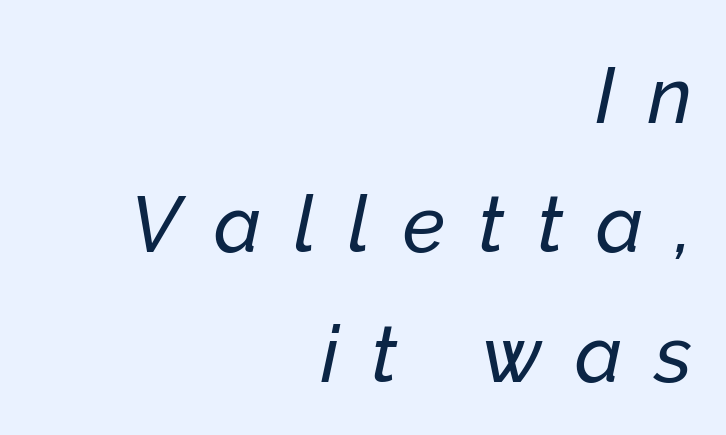
The rendering uses a moderate line-height, typical for paragraphs. The letters advance in unequal steps, a hallmark of proportional type. Loose tracking; the words dissolve into strings of separated letters. The compositor pushed each line to the right boundary.
